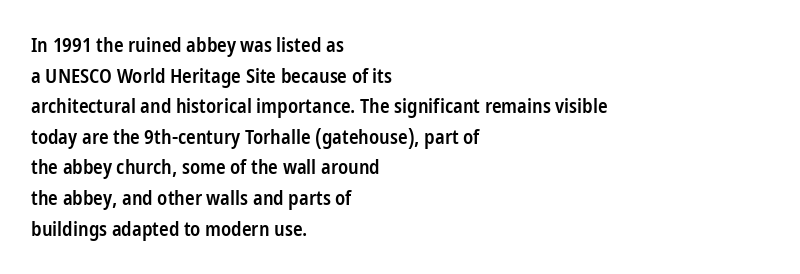
This rendering features lettering with no underline. Students, observe: this is what conventionally led text looks like. Students, note that the glyphs here touch the page at normal intervals. The specimen reads as upright at a glance.
